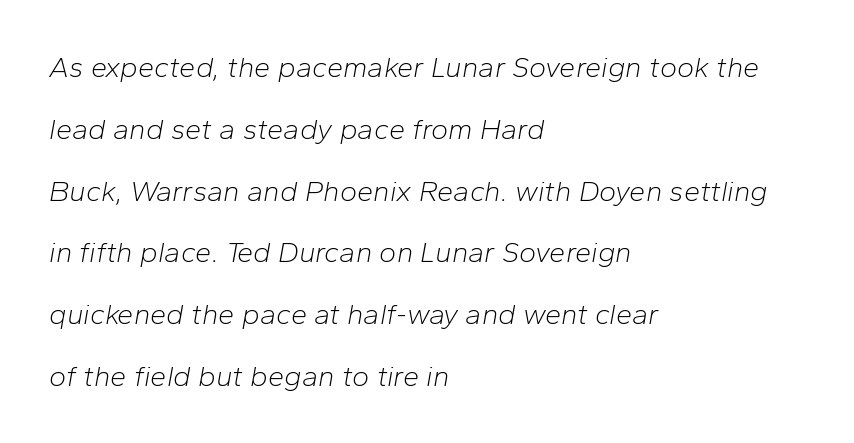
{"italic": "yes", "lean": "right", "slant_degrees": 10, "bold": "no", "weight": "light", "width": "normal", "stroke_contrast": "low", "x_height": "medium", "monospaced": "no", "underline": "no", "align": "left", "line_spacing": "loose", "line_spacing_ratio": 2.13, "letter_spacing": "normal", "letter_spacing_em": 0.0, "glyph_px": 29}
